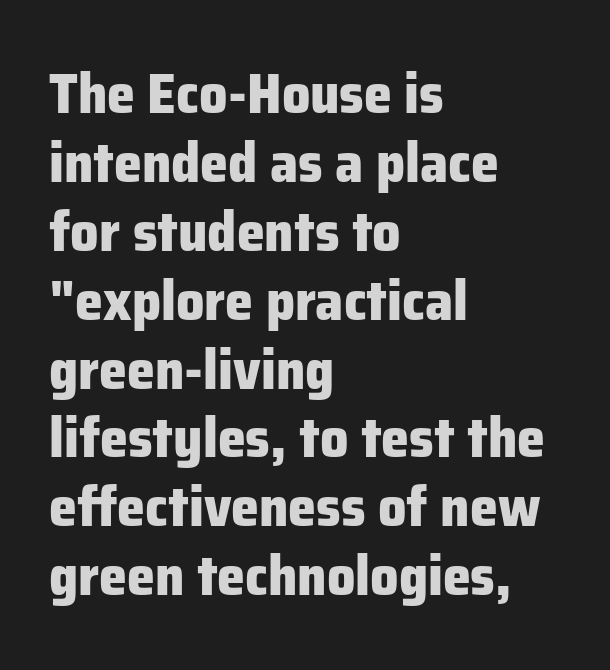
What stands out about the letter spacing? Nothing — it is the standard amount. The type sits square on the baseline with zero lean. Casual observation: everything's shoved over to the left. The passage shown is typeset with a sans-serif family. Do the characters align in a grid? No, the font is proportional. The passage shown is emphatically bold.
